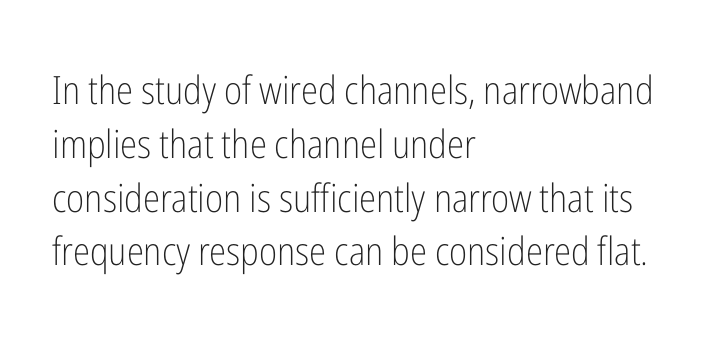
{"serif": "no", "italic": "no", "bold": "no", "weight": "light", "width": "condensed", "stroke_contrast": "low", "x_height": "medium", "monospaced": "no", "underline": "no", "align": "left", "line_spacing": "normal", "line_spacing_ratio": 1.38, "letter_spacing": "normal", "letter_spacing_em": 0.0, "glyph_px": 39}
